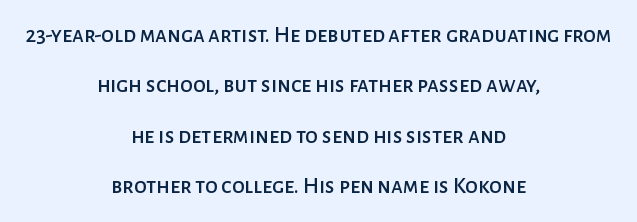
Lines of text with bare space underneath. This is the regular roman posture of the typeface. Caption: multi-line text, centered on the measure. A great deal of white space separates one row of letters from the next. The type is set solid horizontally, with unmodified tracking.
